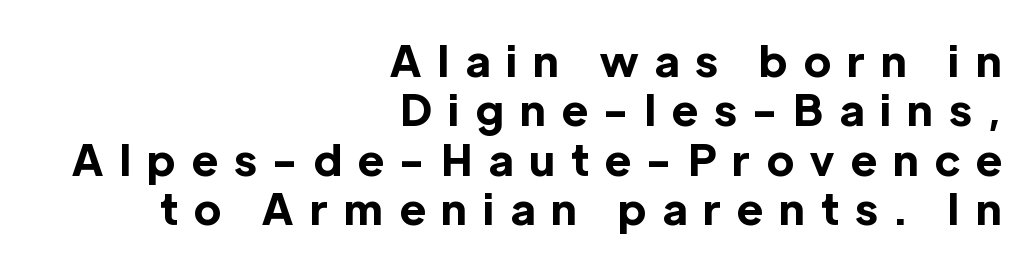
Q: Is the text bold? A: Yes.
Q: Is the text italic (slanted)? A: No, it is upright.
Q: Is the typeface a serif or a sans-serif typeface? A: Sans-serif.
Q: Is the text underlined? A: No.
Q: How is the paragraph aligned? A: Right-aligned.
Q: Is the spacing between letters normal or unusually wide? A: Unusually wide.
Q: Is the spacing between lines tight, normal or loose? A: Tight.
Q: Width (condensed, normal, or wide)? A: Normal.
Q: x-height? A: Medium.
Q: Monospaced? A: No.
